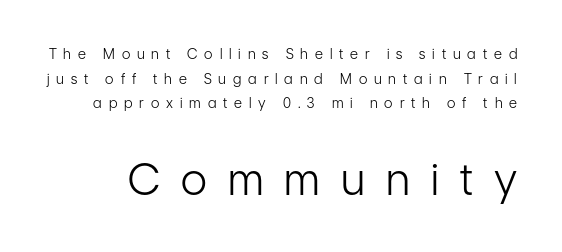
{"serif": "no", "italic": "no", "bold": "no", "weight": "light", "width": "condensed", "stroke_contrast": "low", "x_height": "medium", "monospaced": "no", "underline": "no", "line_spacing_ratio": 1.76, "letter_spacing": "wide", "letter_spacing_em": 0.49, "larger_block": "second", "size_ratio": 3.07, "glyph_px": 43}
